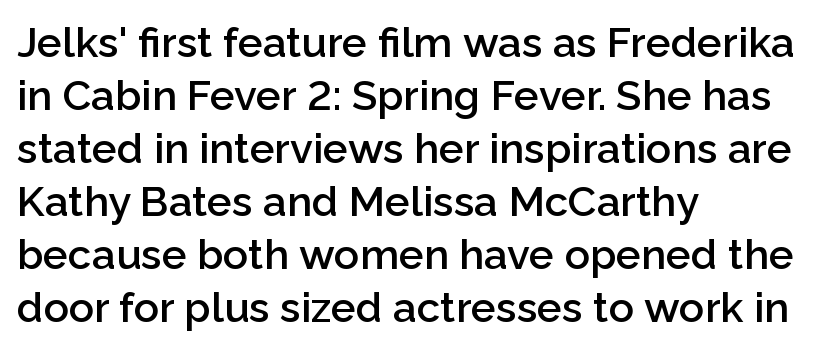
Q: Is the text bold? A: Semi-bold.
Q: Is the text italic (slanted)? A: No, it is upright.
Q: Is the typeface a serif or a sans-serif typeface? A: Sans-serif.
Q: Is the text underlined? A: No.
Q: How is the paragraph aligned? A: Left-aligned.
Q: Is the spacing between letters normal or unusually wide? A: Normal.
Q: Is the spacing between lines tight, normal or loose? A: Normal.
Q: Width (condensed, normal, or wide)? A: Normal.
Q: Stroke contrast? A: Low.
Q: x-height? A: Medium.
Q: Monospaced? A: No.
